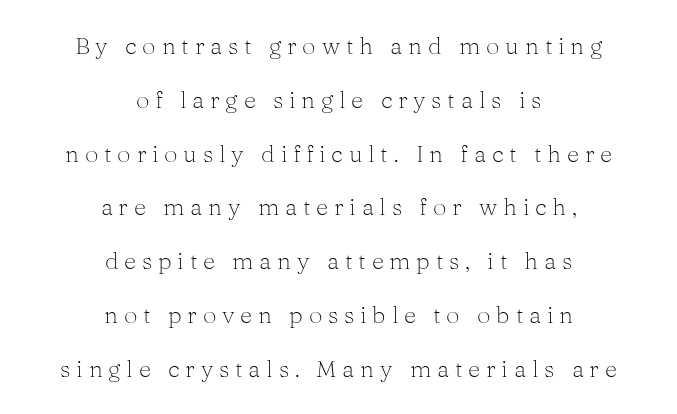
The image shows 24 px text type, upright; set centered, loose line spacing (2.24x), unusually wide letter spacing (+0.24 em), not underlined.
